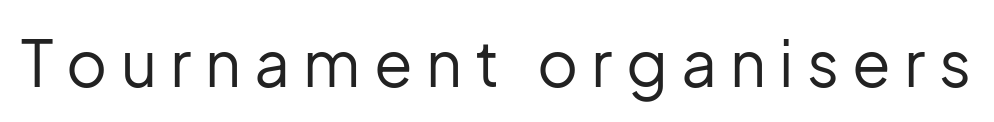
Q: Is the text bold? A: No.
Q: Is the text italic (slanted)? A: No, it is upright.
Q: Is the typeface a serif or a sans-serif typeface? A: Sans-serif.
Q: Is the text underlined? A: No.
Q: Is the spacing between letters normal or unusually wide? A: Unusually wide.
Q: Width (condensed, normal, or wide)? A: Normal.
Q: Stroke contrast? A: Low.
Q: x-height? A: Medium.
Q: Monospaced? A: No.
